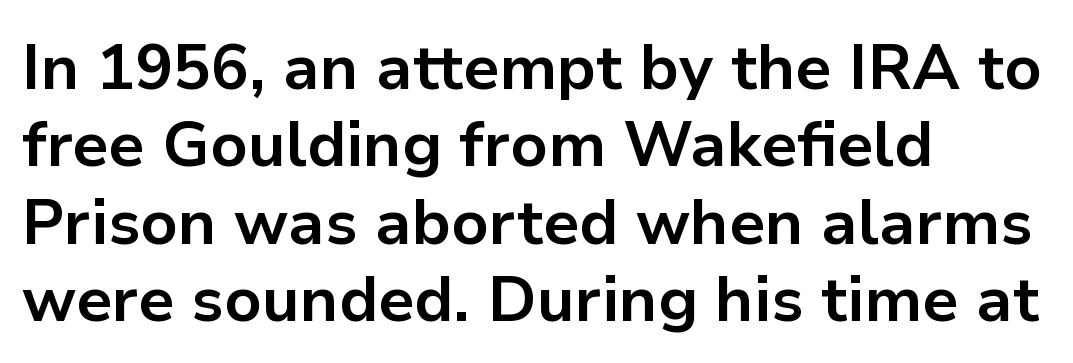
Q: Is the text bold? A: Yes.
Q: Is the text italic (slanted)? A: No, it is upright.
Q: Is the typeface a serif or a sans-serif typeface? A: Sans-serif.
Q: Is the text underlined? A: No.
Q: How is the paragraph aligned? A: Left-aligned.
Q: Is the spacing between letters normal or unusually wide? A: Normal.
Q: Width (condensed, normal, or wide)? A: Normal.
Q: Stroke contrast? A: Low.
Q: x-height? A: Medium.
Q: Monospaced? A: No.
